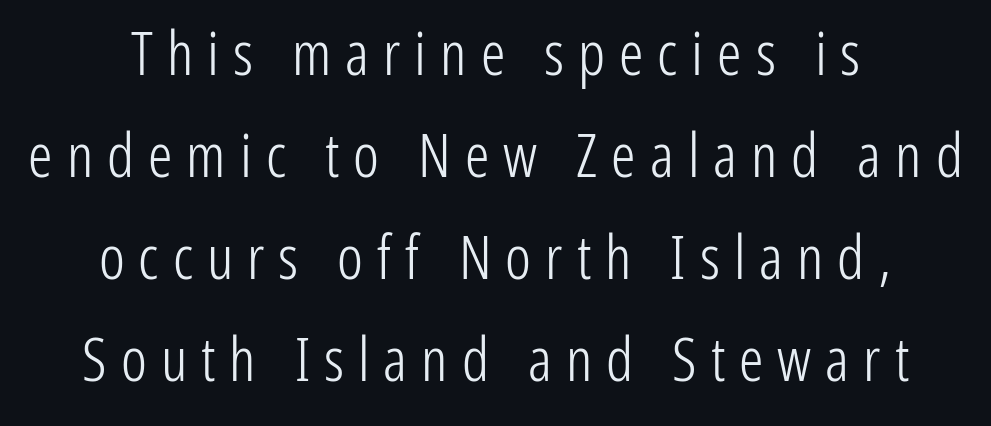
{"serif": "no", "italic": "no", "bold": "no", "weight": "light", "width": "condensed", "stroke_contrast": "low", "x_height": "medium", "monospaced": "no", "underline": "no", "align": "center", "line_spacing": "normal", "line_spacing_ratio": 1.67, "letter_spacing": "wide", "letter_spacing_em": 0.23, "glyph_px": 61}
